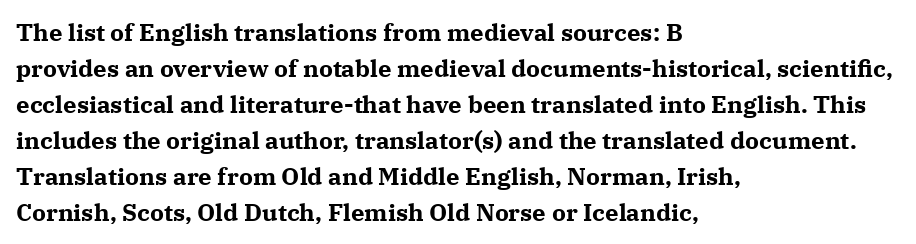
The image shows 24 px bold type, upright; set left-aligned, normal line spacing (1.5x), normal letter spacing, not underlined.
